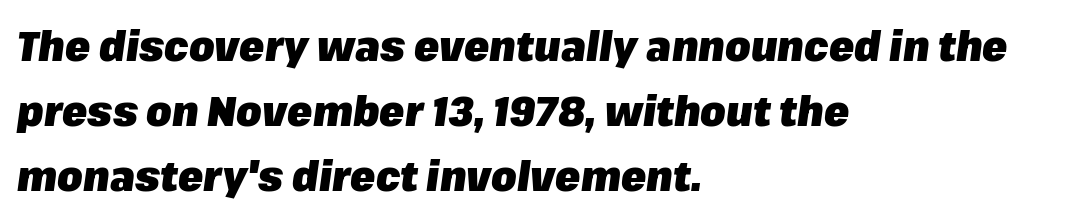
The words here are not underlined. These lines sit exactly where default settings would place them. Each letter keeps its own natural width here, so spacing adapts to shape. Tracking value appears to be zero — textbook default spacing. The setting favours the left margin, as ordinary paragraphs usually do. Weight: bold.
